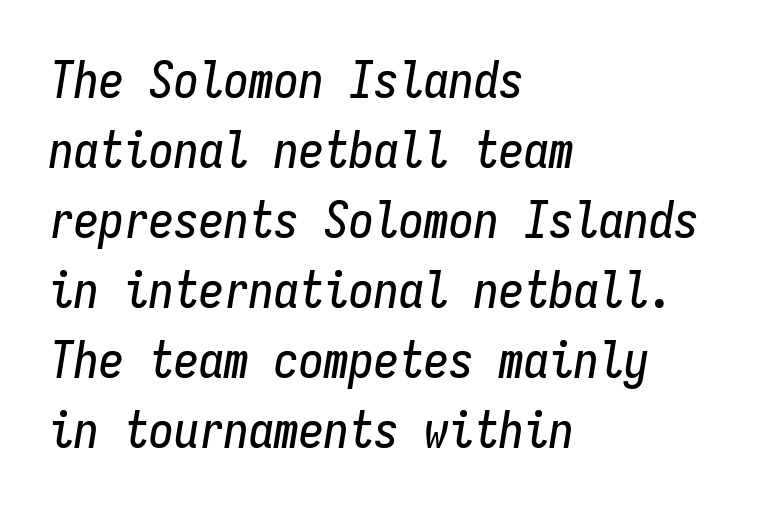
{"italic": "yes", "lean": "right", "slant_degrees": 9, "width": "condensed", "stroke_contrast": "low", "x_height": "medium", "monospaced": "yes", "underline": "no", "align": "left", "line_spacing": "normal", "line_spacing_ratio": 1.4, "letter_spacing": "normal", "letter_spacing_em": 0.0, "glyph_px": 50}
